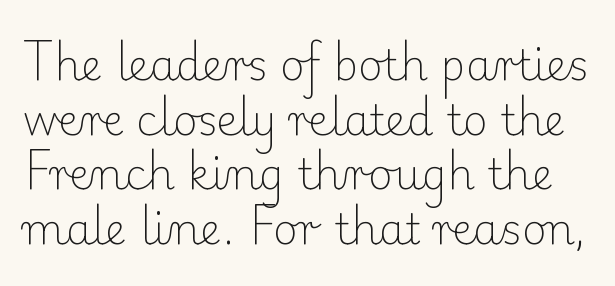
The image shows 42 px light serif type, upright; set normal line spacing (1.3x), normal letter spacing, not underlined; low stroke contrast and a small x-height.
